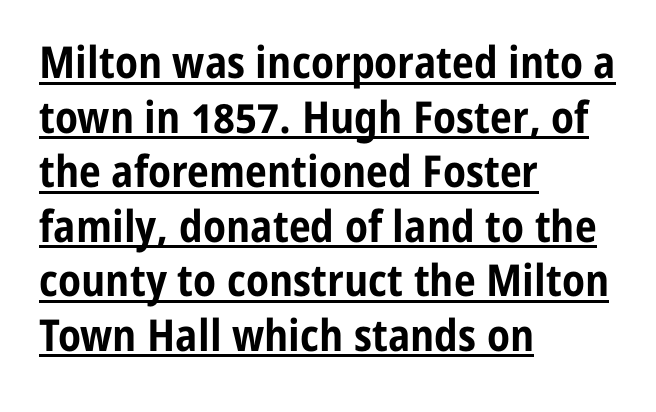
Heavy, bold letterforms. The passage shown is typed in a proportional face where columns would drift. Looks like someone drew a line under every word here. This is sans-serif lettering, the kind often seen on screens and signage. Does the lettering tilt? It doesn't — this is upright.
